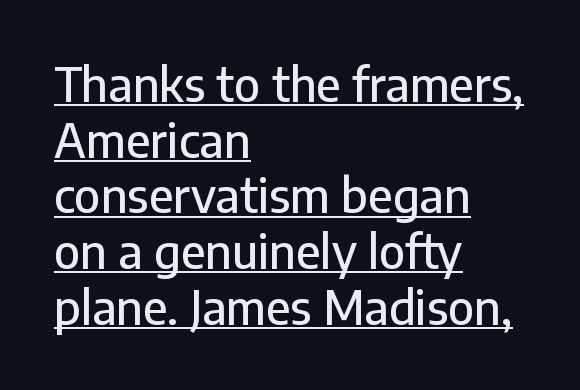
The image shows 46 px sans-serif type, upright; set left-aligned, line spacing 1.21x, normal letter spacing, underlined; low stroke contrast and a medium x-height.
